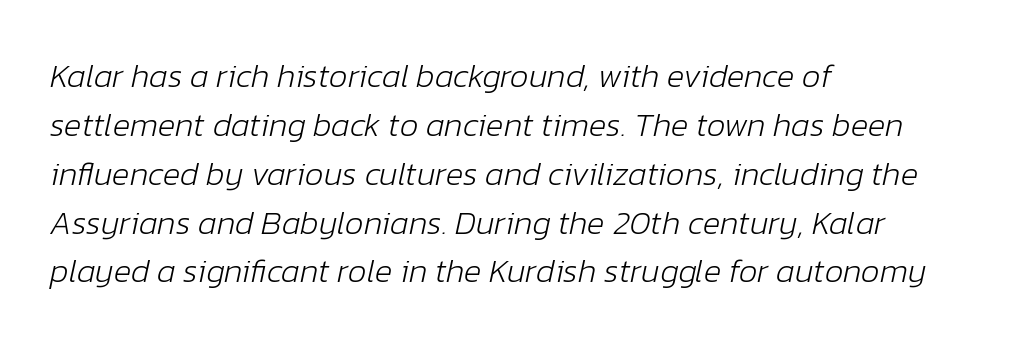
Q: Is the text bold? A: No.
Q: Is the text italic (slanted)? A: Yes, it leans right by about 12 degrees.
Q: Is the text underlined? A: No.
Q: How is the paragraph aligned? A: Left-aligned.
Q: Is the spacing between letters normal or unusually wide? A: Normal.
Q: Is the spacing between lines tight, normal or loose? A: Normal.
Q: Width (condensed, normal, or wide)? A: Normal.
Q: Stroke contrast? A: Low.
Q: x-height? A: Medium.
Q: Monospaced? A: No.
